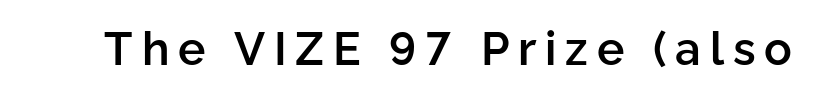
No italicization has been applied; the sample stays upright. This sample has the flowing, uneven cadence of proportional lettering. Nope, no serifs anywhere on these letters. Words float on clear page, feet unadorned.
